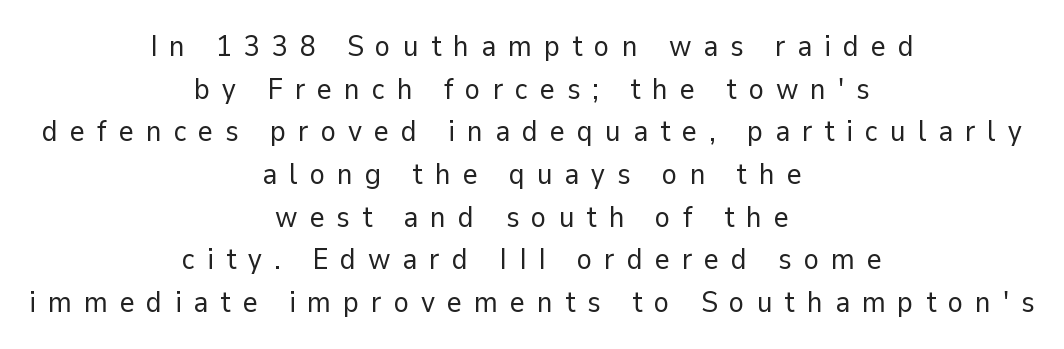
{"serif": "no", "italic": "no", "bold": "no", "weight": "regular", "width": "normal", "stroke_contrast": "low", "x_height": "medium", "monospaced": "no", "underline": "no", "align": "center", "line_spacing": "normal", "line_spacing_ratio": 1.47, "letter_spacing": "wide", "letter_spacing_em": 0.41, "glyph_px": 29}
